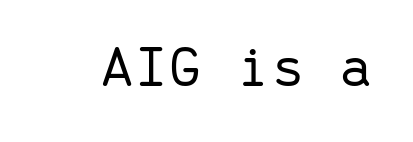
The image shows 61 px light sans-serif type, upright, monospaced; set normal letter spacing, not underlined; low stroke contrast and a medium x-height.
